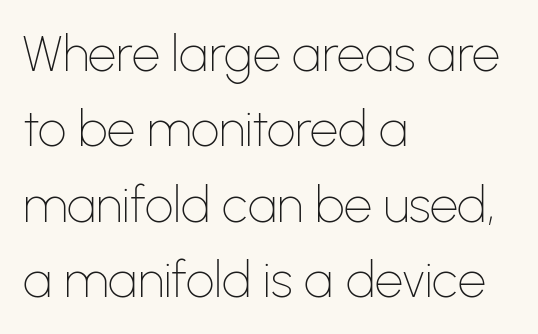
Q: Is the text bold? A: No.
Q: Is the text italic (slanted)? A: No, it is upright.
Q: Is the typeface a serif or a sans-serif typeface? A: Sans-serif.
Q: Is the text underlined? A: No.
Q: How is the paragraph aligned? A: Left-aligned.
Q: Is the spacing between letters normal or unusually wide? A: Normal.
Q: Is the spacing between lines tight, normal or loose? A: Normal.
Q: Width (condensed, normal, or wide)? A: Normal.
Q: Stroke contrast? A: Low.
Q: x-height? A: Medium.
Q: Monospaced? A: No.
